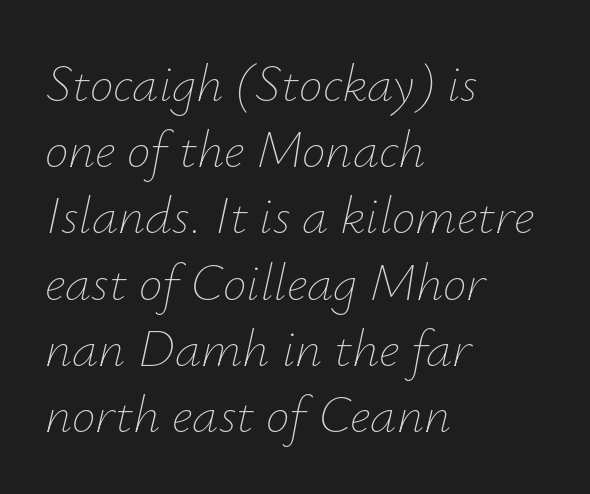
This rendering uses left alignment, leaving the right contour irregular. The axis of the letterforms is tilted away from vertical. Vertical spacing — default. Honestly, there is no underline to notice here at all. No chunkiness to these letters — they're not bold. The type is set solid horizontally, with unmodified tracking.
